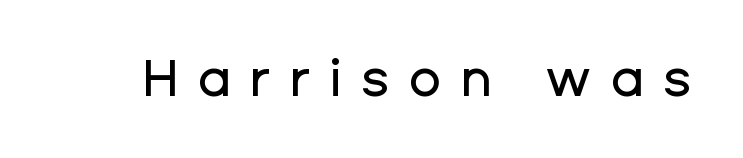
{"serif": "no", "italic": "no", "width": "normal", "stroke_contrast": "low", "x_height": "medium", "monospaced": "no", "underline": "no", "letter_spacing": "wide", "letter_spacing_em": 0.37, "glyph_px": 52}
